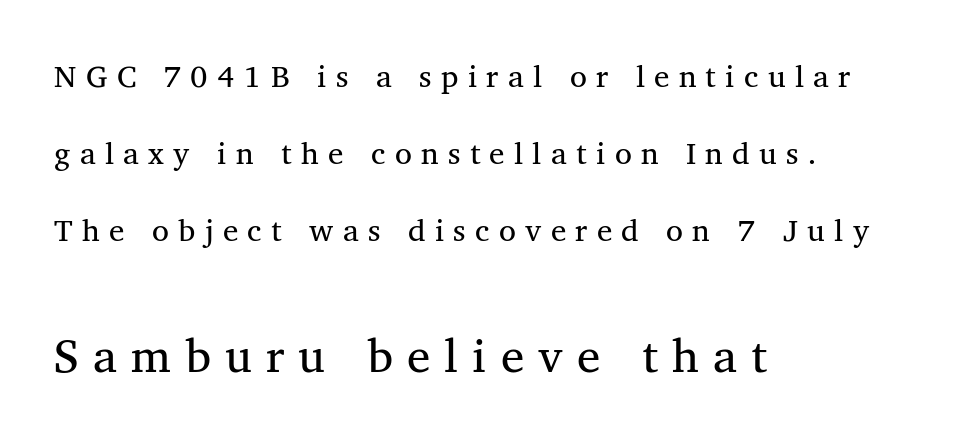
{"serif": "yes", "italic": "no", "bold": "no", "weight": "regular", "width": "normal", "stroke_contrast": "medium", "x_height": "medium", "monospaced": "no", "underline": "no", "align": "left", "line_spacing": "loose", "line_spacing_ratio": 2.48, "letter_spacing": "wide", "letter_spacing_em": 0.3, "larger_block": "second", "size_ratio": 1.52, "glyph_px": 47}
